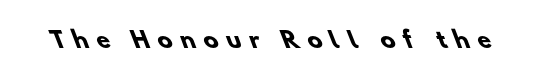
The image shows 22 px bold type; set unusually wide letter spacing (+0.38 em), not underlined.
